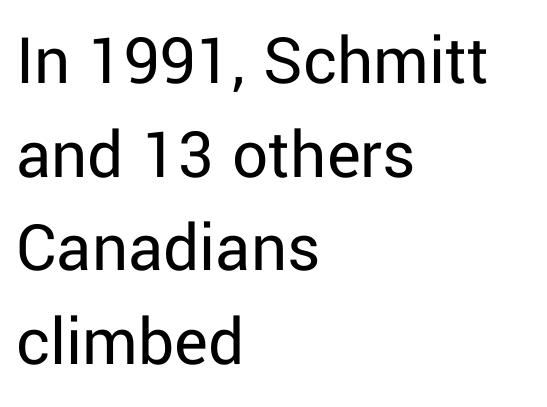
{"serif": "no", "italic": "no", "bold": "no", "weight": "regular", "width": "normal", "stroke_contrast": "low", "x_height": "medium", "monospaced": "no", "underline": "no", "align": "left", "line_spacing": "normal", "line_spacing_ratio": 1.32, "letter_spacing": "normal", "letter_spacing_em": 0.0, "glyph_px": 71}
